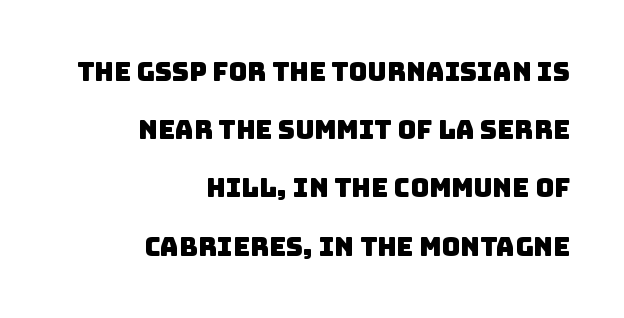
The image shows 26 px text type; set right-aligned, loose line spacing (2.24x), normal letter spacing, not underlined.
